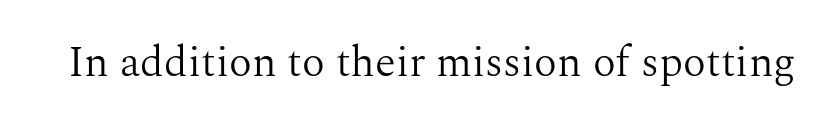
The image shows 43 px light serif type, upright; set normal letter spacing, not underlined; medium stroke contrast and a medium x-height.
